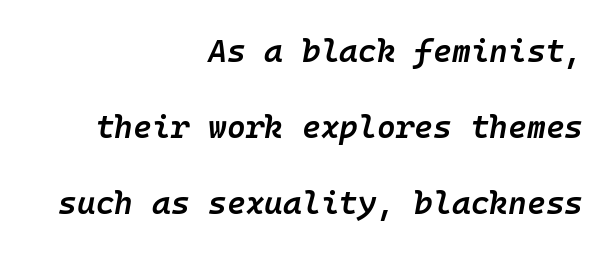
{"italic": "yes", "lean": "right", "slant_degrees": 10, "bold": "semi", "weight": "semibold", "width": "normal", "stroke_contrast": "low", "x_height": "medium", "underline": "no", "align": "right", "line_spacing": "loose", "line_spacing_ratio": 2.37, "letter_spacing": "normal", "letter_spacing_em": 0.0, "glyph_px": 32}
